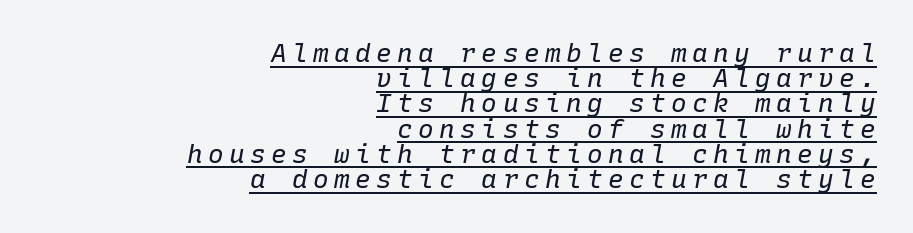
{"italic": "yes", "lean": "right", "slant_degrees": 10, "bold": "no", "underline": "yes", "align": "right", "line_spacing": "tight", "line_spacing_ratio": 0.97, "letter_spacing": "wide", "letter_spacing_em": 0.21, "glyph_px": 26}
